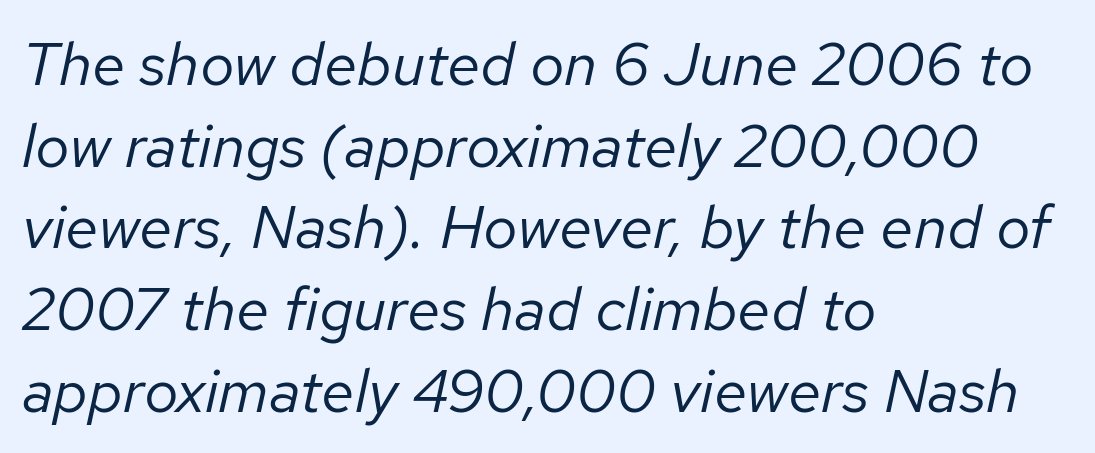
Each word holds together tightly as a unit, with standard inter-letter gaps. Notice how descenders clear the ascenders below comfortably — that's standard leading. The face looks like a standard text weight, possibly lighter. A bare baseline throughout the passage. Notice how the stems are inclined rather than vertical — that's the hallmark of italics. Alignment: flush left.
